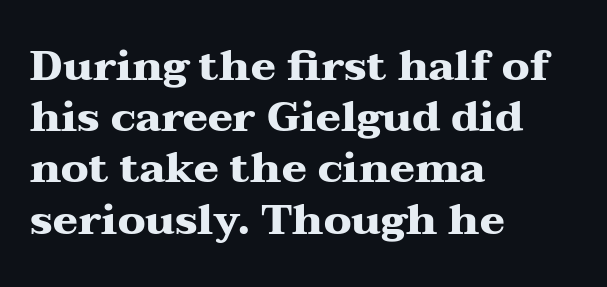
Q: Is the text bold? A: Yes.
Q: Is the text italic (slanted)? A: No, it is upright.
Q: Is the typeface a serif or a sans-serif typeface? A: Serif.
Q: Is the text underlined? A: No.
Q: How is the paragraph aligned? A: Left-aligned.
Q: Is the spacing between letters normal or unusually wide? A: Normal.
Q: Width (condensed, normal, or wide)? A: Wide.
Q: Stroke contrast? A: Medium.
Q: x-height? A: Medium.
Q: Monospaced? A: No.
